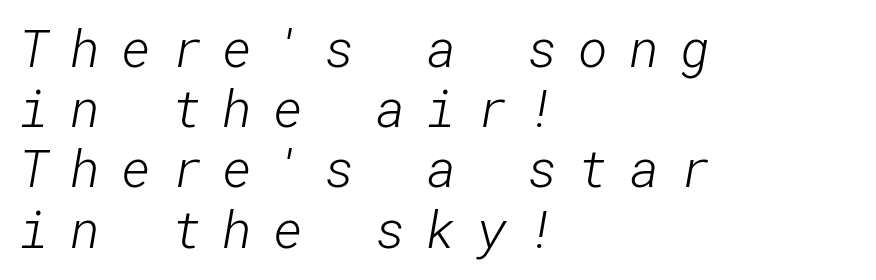
{"serif": "no", "bold": "no", "weight": "light", "width": "normal", "stroke_contrast": "low", "x_height": "medium", "underline": "no", "align": "left", "line_spacing_ratio": 1.18, "letter_spacing": "wide", "letter_spacing_em": 0.41, "glyph_px": 51}
